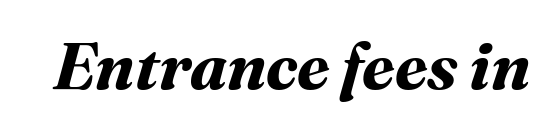
The rendering uses a bold face; every stroke is thick and dark. The rendering uses natural spacing where letterforms have individual widths. The letterforms sit shoulder to shoulder at normal distance. Bare-footed words on every line.
